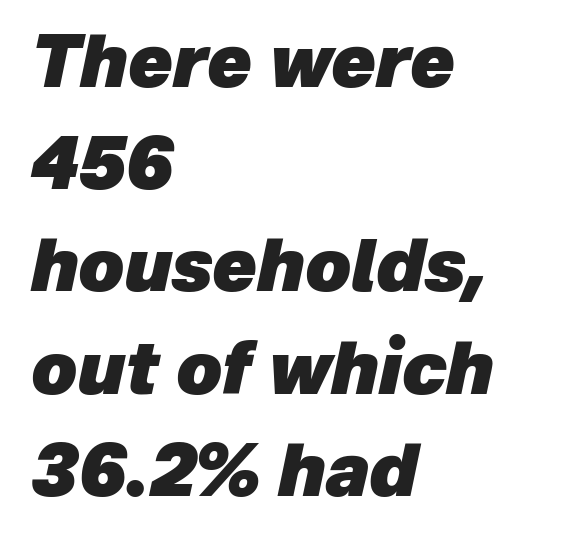
This sample uses an oblique cut, with every glyph tilted off the vertical. Summary of vertical rhythm: regular, with standard interline spacing. Students, note that the glyphs here touch the page at normal intervals. Is this a fixed-width face? No — the glyphs have proportional, varying widths. The passage is arranged the way most books set body copy — flush left. The specimen omits any rule beneath the text block's lines.
